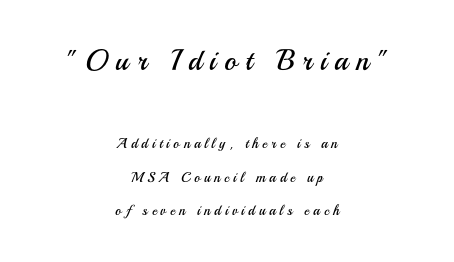
Q: Is the text bold? A: No.
Q: Is the text italic (slanted)? A: Yes.
Q: Is the typeface a serif or a sans-serif typeface? A: Sans-serif.
Q: Is the text underlined? A: No.
Q: How is the paragraph aligned? A: Centered.
Q: Is the spacing between letters normal or unusually wide? A: Unusually wide.
Q: Is the spacing between lines tight, normal or loose? A: Loose.
Q: Which block of text is set in a larger size, the first (top) or the second (bottom)? A: The first (top) one.
Q: Width (condensed, normal, or wide)? A: Normal.
Q: Stroke contrast? A: Medium.
Q: x-height? A: Small.
Q: Monospaced? A: No.
